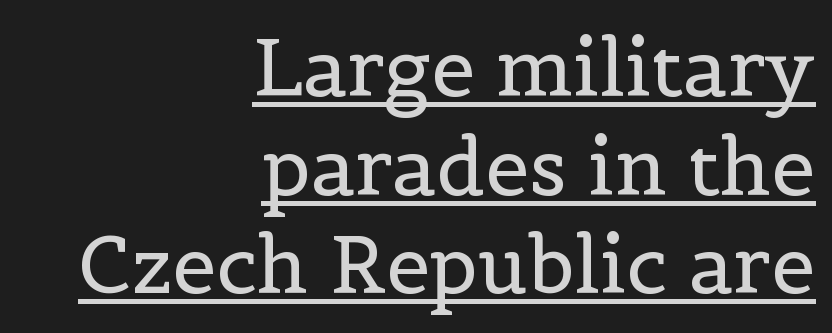
{"serif": "yes", "italic": "no", "bold": "no", "weight": "regular", "width": "normal", "x_height": "medium", "monospaced": "no", "underline": "yes", "align": "right", "line_spacing": "normal", "line_spacing_ratio": 1.25, "letter_spacing": "normal", "letter_spacing_em": 0.0, "glyph_px": 79}
